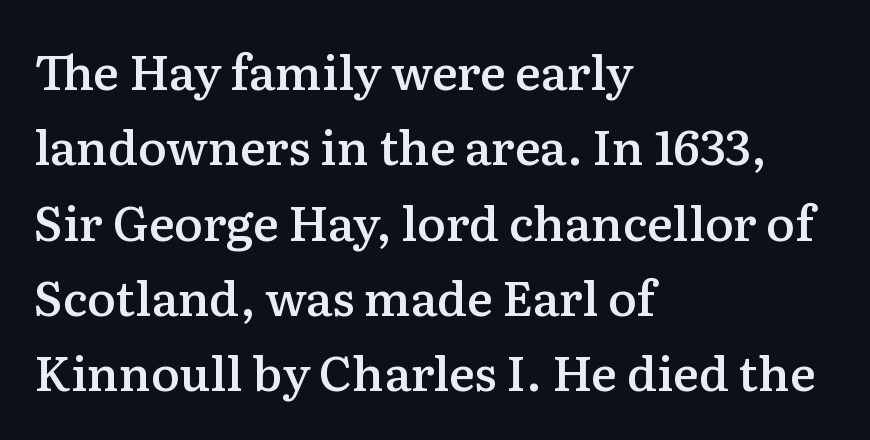
The image shows 48 px semibold serif type, upright; set left-aligned, normal line spacing (1.57x), normal letter spacing, not underlined; medium stroke contrast and a medium x-height.
